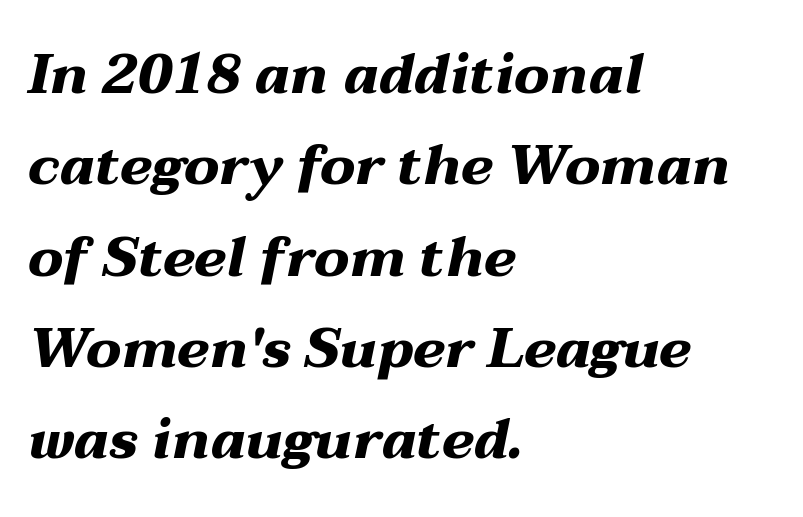
Q: Is the text bold? A: Yes.
Q: Is the text italic (slanted)? A: Yes, it leans right by about 12 degrees.
Q: Is the text underlined? A: No.
Q: How is the paragraph aligned? A: Left-aligned.
Q: Is the spacing between letters normal or unusually wide? A: Normal.
Q: Is the spacing between lines tight, normal or loose? A: Normal.
Q: Width (condensed, normal, or wide)? A: Wide.
Q: Stroke contrast? A: Medium.
Q: x-height? A: Medium.
Q: Monospaced? A: No.
